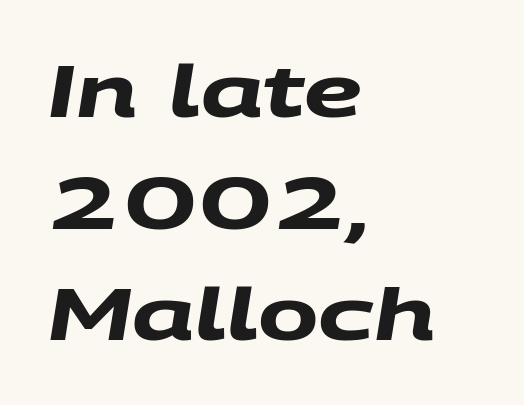
The image shows 72 px heavy, wide sans-serif type; set left-aligned, normal line spacing (1.55x), normal letter spacing, not underlined; medium stroke contrast and a large x-height.
